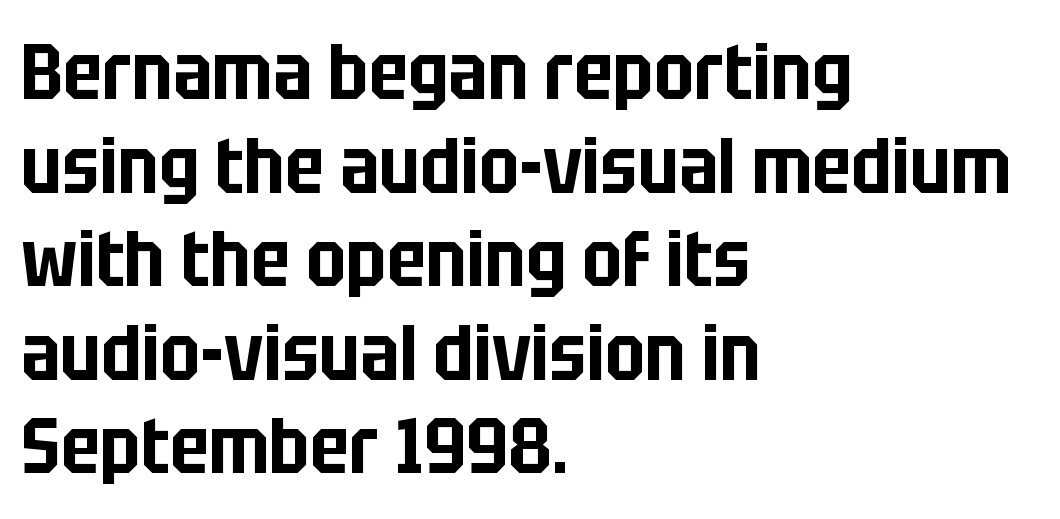
{"serif": "no", "italic": "no", "width": "condensed", "stroke_contrast": "low", "x_height": "large", "monospaced": "no", "underline": "no", "align": "left", "line_spacing_ratio": 1.2, "letter_spacing": "normal", "letter_spacing_em": 0.0, "glyph_px": 78}
